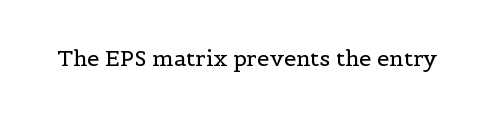
The image shows 22 px text type, upright; set normal letter spacing, not underlined.
